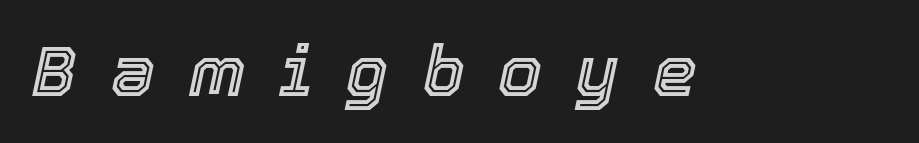
{"italic": "yes", "lean": "right", "slant_degrees": 12, "width": "normal", "x_height": "medium", "monospaced": "no", "underline": "no", "letter_spacing": "wide", "letter_spacing_em": 0.48, "glyph_px": 70}
